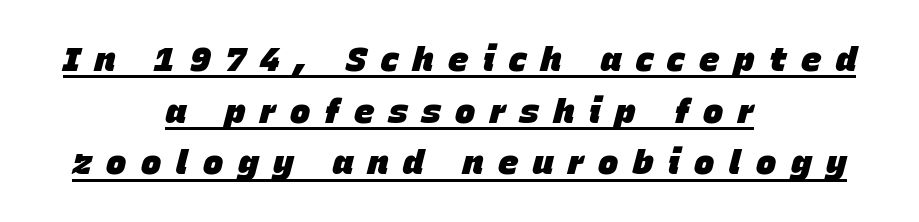
{"italic": "yes", "lean": "right", "slant_degrees": 15, "bold": "yes", "weight": "heavy", "width": "normal", "stroke_contrast": "low", "x_height": "large", "monospaced": "no", "underline": "yes", "align": "center", "line_spacing": "normal", "line_spacing_ratio": 1.52, "letter_spacing": "wide", "letter_spacing_em": 0.43, "glyph_px": 34}
